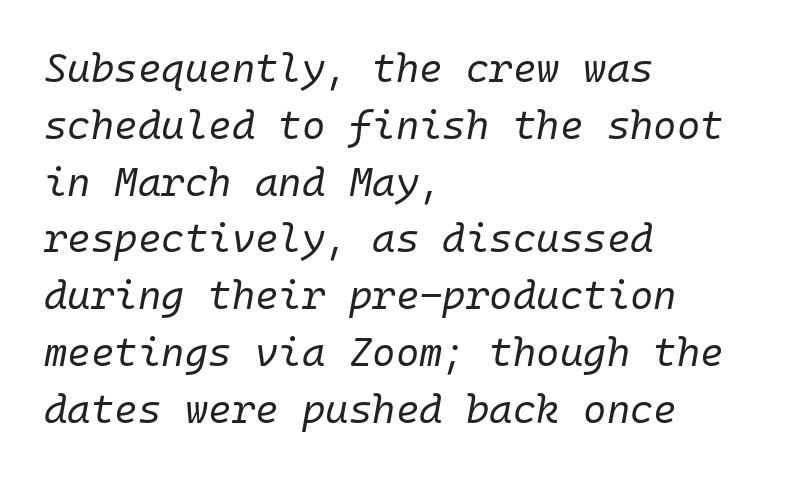
Q: Is the text bold? A: No.
Q: Is the text italic (slanted)? A: Yes, it leans right by about 10 degrees.
Q: Is the text underlined? A: No.
Q: How is the paragraph aligned? A: Left-aligned.
Q: Is the spacing between letters normal or unusually wide? A: Normal.
Q: Is the spacing between lines tight, normal or loose? A: Normal.
Q: Width (condensed, normal, or wide)? A: Normal.
Q: Stroke contrast? A: Low.
Q: x-height? A: Medium.
Q: Monospaced? A: Yes.
